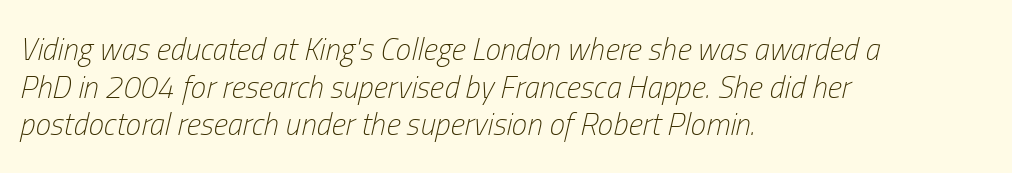
Underline: absent. These lines keep a tight, regular rhythm from letter to letter. Tall strokes in this sample are angled rather than plumb. The compositor pushed each line to the left boundary.
